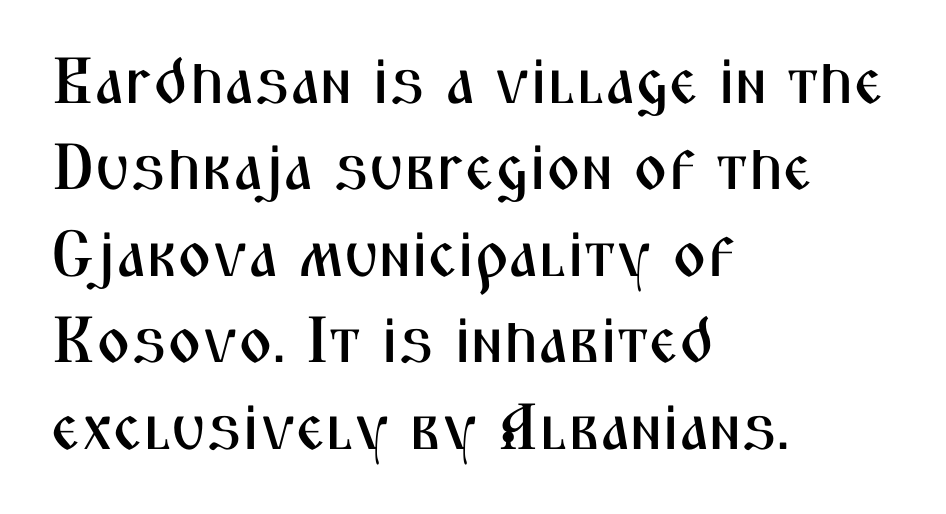
The compositor pushed each line to the left boundary. Each letter's strokes conclude bluntly, with no projecting serifs. The rendering uses natural spacing where letterforms have individual widths. Is the letter spacing exaggerated? No — it looks like the ordinary default. The letters stand upright; this is a roman face. No word sits above an underline.
